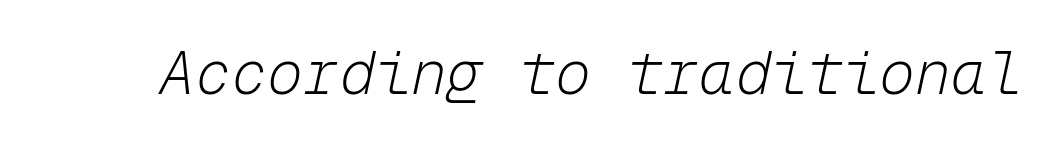
{"italic": "yes", "lean": "right", "slant_degrees": 12, "bold": "no", "weight": "light", "width": "normal", "stroke_contrast": "low", "x_height": "medium", "monospaced": "yes", "underline": "no", "letter_spacing": "normal", "letter_spacing_em": 0.0, "glyph_px": 60}
